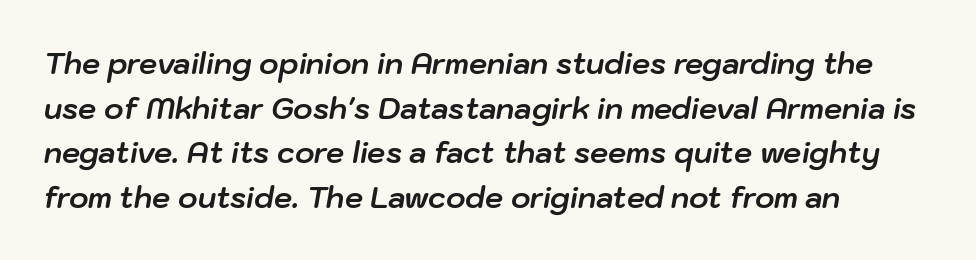
Q: Is the text bold? A: Yes.
Q: Is the text italic (slanted)? A: Yes, it leans right by about 10 degrees.
Q: Is the text underlined? A: No.
Q: How is the paragraph aligned? A: Left-aligned.
Q: Is the spacing between letters normal or unusually wide? A: Normal.
Q: Is the spacing between lines tight, normal or loose? A: Normal.
Q: Width (condensed, normal, or wide)? A: Normal.
Q: Stroke contrast? A: Low.
Q: x-height? A: Medium.
Q: Monospaced? A: No.
